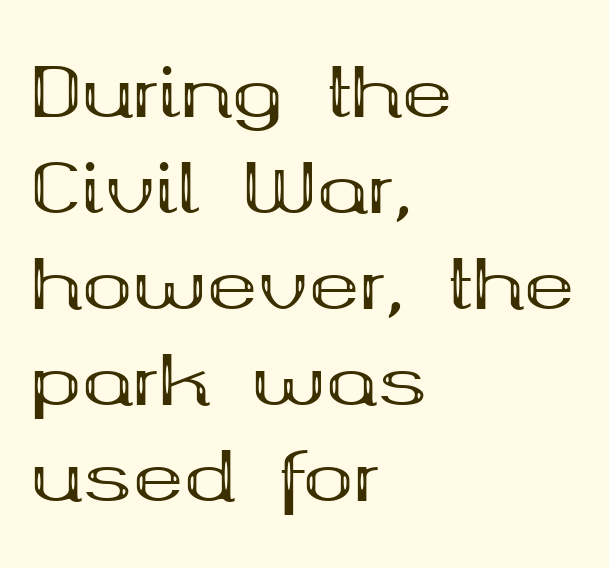
{"serif": "yes", "italic": "no", "bold": "yes", "weight": "bold", "width": "wide", "stroke_contrast": "medium", "x_height": "medium", "monospaced": "no", "underline": "no", "align": "left", "line_spacing": "normal", "line_spacing_ratio": 1.41, "letter_spacing": "normal", "letter_spacing_em": 0.0, "glyph_px": 68}
